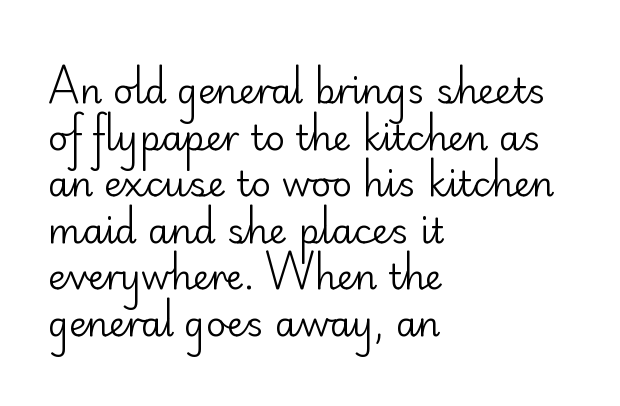
The image shows 35 px regular-weight sans-serif type, upright; set left-aligned, normal line spacing (1.33x), normal letter spacing, not underlined; low stroke contrast and a small x-height.
